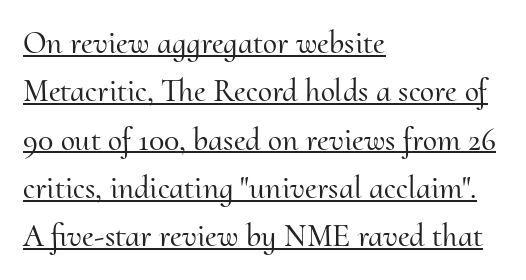
The typeface chosen for these lines features serifs. The passage shown is underscored from start to finish. Layout note: lines flush left. Vertical spacing — default. The tracking reads as untouched default to a designer's eye. You can tell it's not italic because the verticals are truly vertical.
